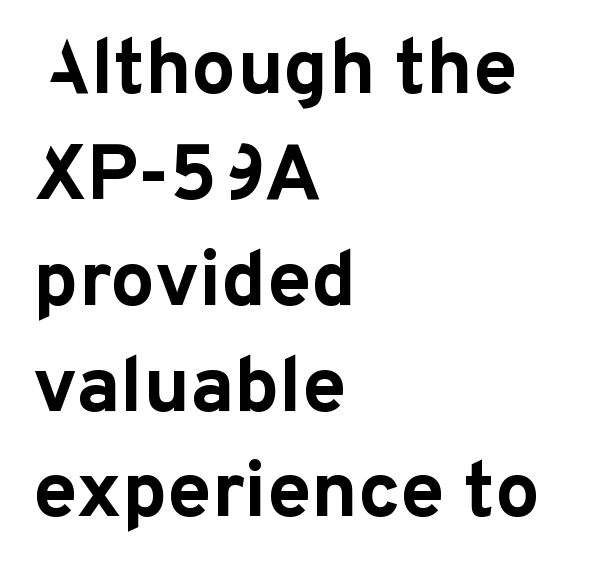
{"serif": "no", "italic": "no", "bold": "yes", "weight": "bold", "width": "normal", "stroke_contrast": "low", "x_height": "medium", "monospaced": "no", "underline": "no", "align": "left", "line_spacing": "normal", "line_spacing_ratio": 1.34, "letter_spacing": "normal", "letter_spacing_em": 0.0, "glyph_px": 79}
